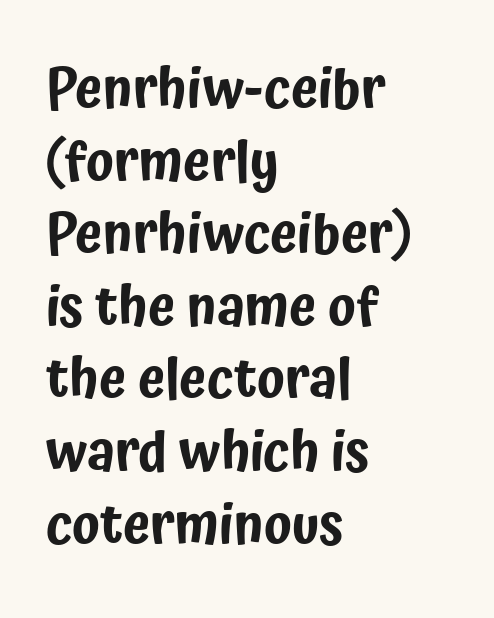
The passage shown is typed in a proportional face where columns would drift. Observe the ordinary spacing: letters are neighbours, not strangers. These lines were composed using upright roman letters. The leading is moderate, giving the passage an even texture.
